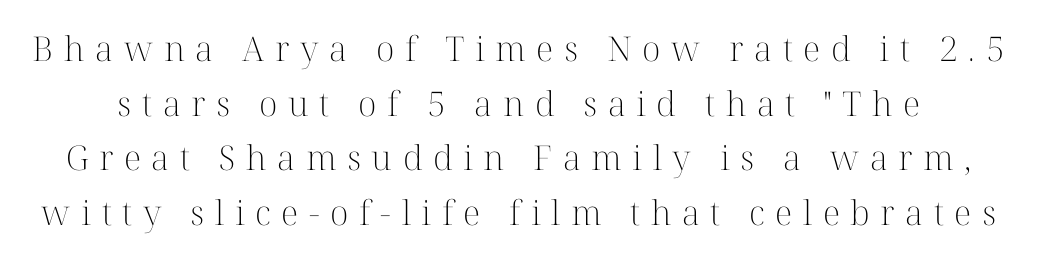
Q: Is the text bold? A: No.
Q: Is the text italic (slanted)? A: No, it is upright.
Q: Is the typeface a serif or a sans-serif typeface? A: Serif.
Q: Is the text underlined? A: No.
Q: Is the spacing between letters normal or unusually wide? A: Unusually wide.
Q: Is the spacing between lines tight, normal or loose? A: Normal.
Q: Width (condensed, normal, or wide)? A: Normal.
Q: Stroke contrast? A: High.
Q: x-height? A: Medium.
Q: Monospaced? A: No.
